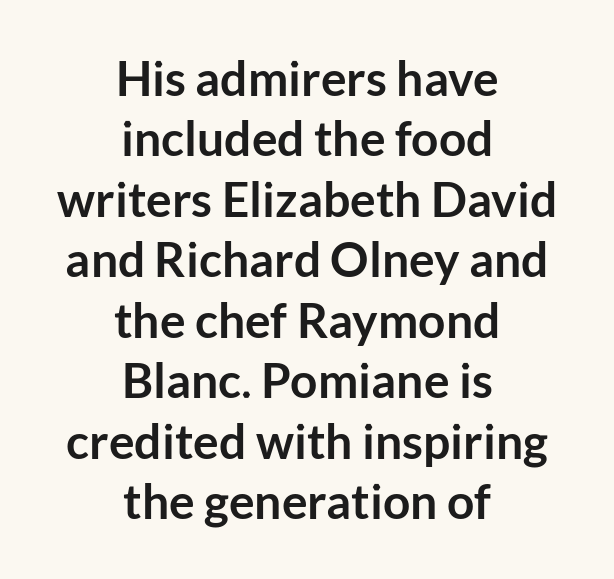
{"serif": "no", "italic": "no", "bold": "yes", "weight": "semibold", "width": "normal", "stroke_contrast": "low", "x_height": "medium", "monospaced": "no", "underline": "no", "align": "center", "line_spacing": "normal", "line_spacing_ratio": 1.26, "letter_spacing": "normal", "letter_spacing_em": 0.0, "glyph_px": 48}
